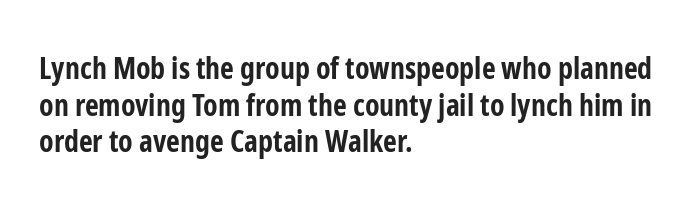
The image shows 30 px bold, condensed sans-serif type, upright; set left-aligned, line spacing 1.22x, normal letter spacing, not underlined; low stroke contrast and a medium x-height.
